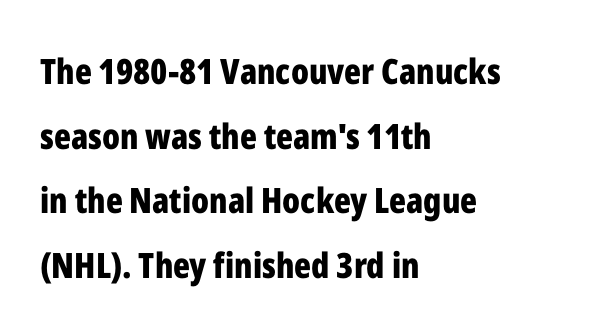
Posture: upright roman. The specimen omits any rule beneath the text block's lines. The ragged edge is on the right, which tells us the setting is flush left. Looks like regular typesetting: each glyph gets only the width it needs. The passage shown is emphatically bold. This sample uses plain, unmodified letter spacing.
